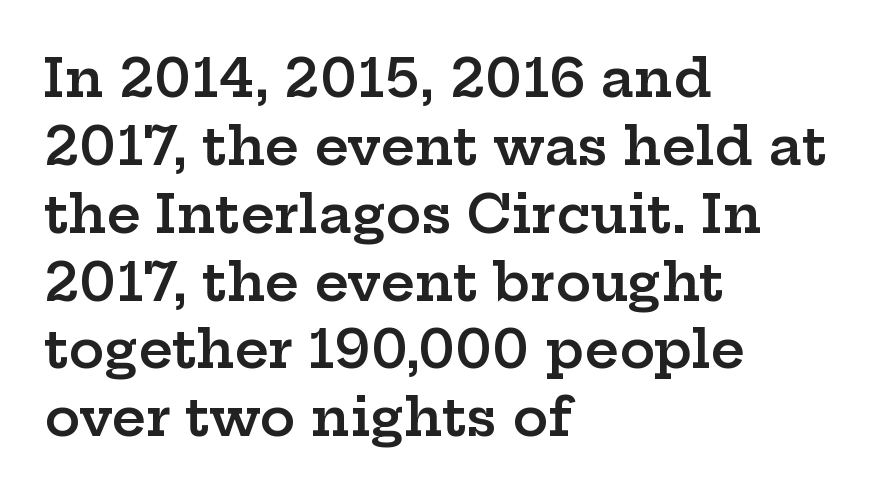
{"serif": "yes", "italic": "no", "bold": "semi", "weight": "semibold", "width": "wide", "stroke_contrast": "low", "x_height": "medium", "monospaced": "no", "underline": "no", "align": "left", "line_spacing": "normal", "line_spacing_ratio": 1.28, "letter_spacing": "normal", "letter_spacing_em": 0.0, "glyph_px": 53}
